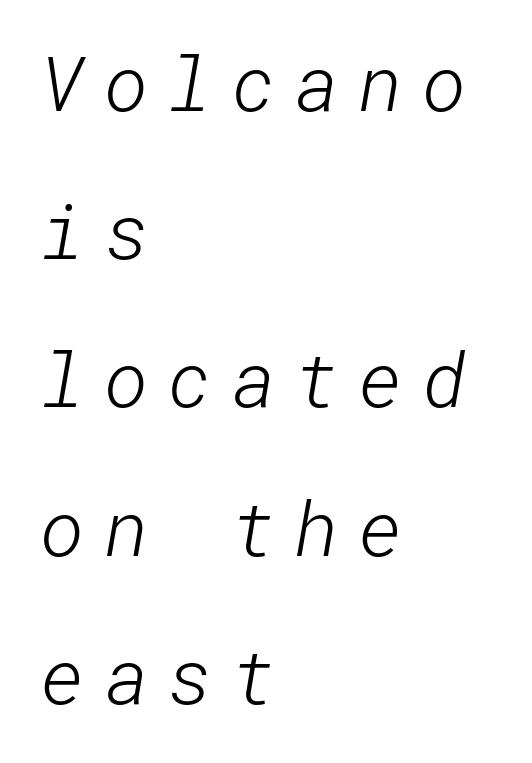
{"serif": "no", "bold": "no", "weight": "light", "width": "normal", "stroke_contrast": "low", "x_height": "medium", "underline": "no", "align": "left", "line_spacing": "loose", "line_spacing_ratio": 1.95, "letter_spacing": "wide", "letter_spacing_em": 0.25, "glyph_px": 76}
